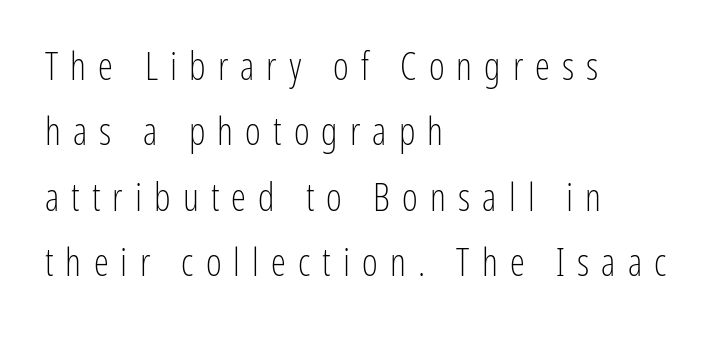
The image shows 38 px light, condensed sans-serif type, upright; set left-aligned, line spacing 1.72x, unusually wide letter spacing (+0.32 em), not underlined; low stroke contrast and a medium x-height.
